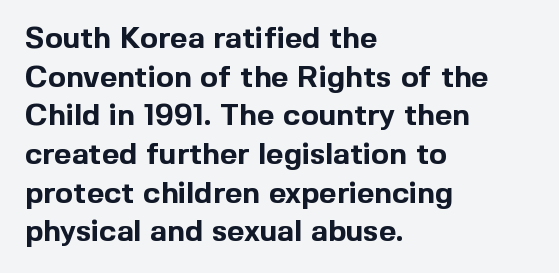
Q: Is the text bold? A: Yes.
Q: Is the text italic (slanted)? A: No, it is upright.
Q: Is the typeface a serif or a sans-serif typeface? A: Sans-serif.
Q: Is the text underlined? A: No.
Q: How is the paragraph aligned? A: Left-aligned.
Q: Is the spacing between letters normal or unusually wide? A: Normal.
Q: Is the spacing between lines tight, normal or loose? A: Normal.
Q: Width (condensed, normal, or wide)? A: Normal.
Q: x-height? A: Medium.
Q: Monospaced? A: No.
